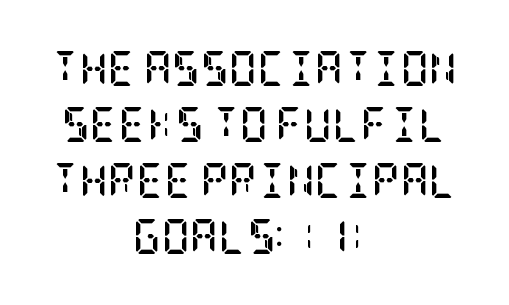
{"serif": "yes", "italic": "no", "bold": "yes", "weight": "semibold", "width": "condensed", "stroke_contrast": "low", "x_height": "large", "underline": "no", "align": "center", "line_spacing": "normal", "line_spacing_ratio": 1.6, "letter_spacing": "normal", "letter_spacing_em": 0.0, "glyph_px": 35}
